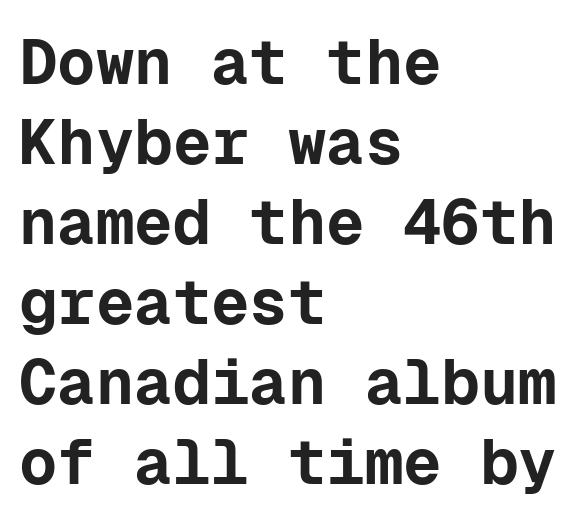
As a designer I'd log this as weight 700, bold. Notice how the stems are strictly vertical — no italics here. The letters march in equal steps, a hallmark of fixed-pitch type. The designer went with a sans here, leaving each stem footless. Casual observation: everything's shoved over to the left. Letters rest on an invisible, unmarked baseline.
